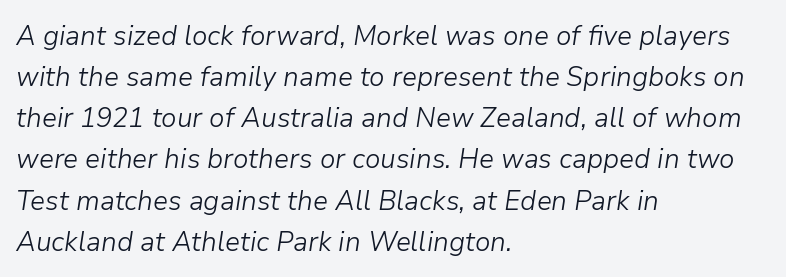
Looks like regular typesetting: each glyph gets only the width it needs. Descenders hang freely into open space. This reads as an unemphasized weight, regular at the heaviest. Glyph-to-glyph distance matches everyday printed text. The passage shown leans; its letterforms are oblique. This block has exactly the height ordinary leading produces.
